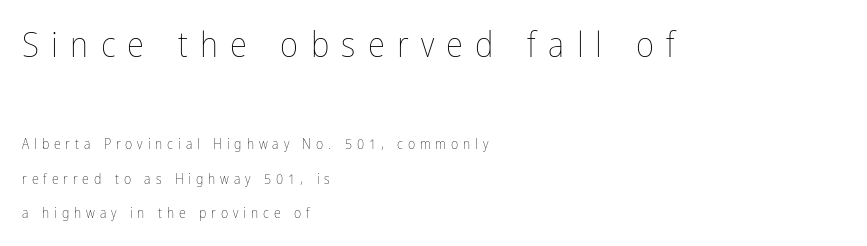
Q: Is the text bold? A: No.
Q: Is the text italic (slanted)? A: No, it is upright.
Q: Is the text underlined? A: No.
Q: How is the paragraph aligned? A: Left-aligned.
Q: Is the spacing between letters normal or unusually wide? A: Unusually wide.
Q: Is the spacing between lines tight, normal or loose? A: Loose.
Q: Which block of text is set in a larger size, the first (top) or the second (bottom)? A: The first (top) one.
Q: Width (condensed, normal, or wide)? A: Condensed.
Q: Stroke contrast? A: Low.
Q: x-height? A: Medium.
Q: Monospaced? A: No.
